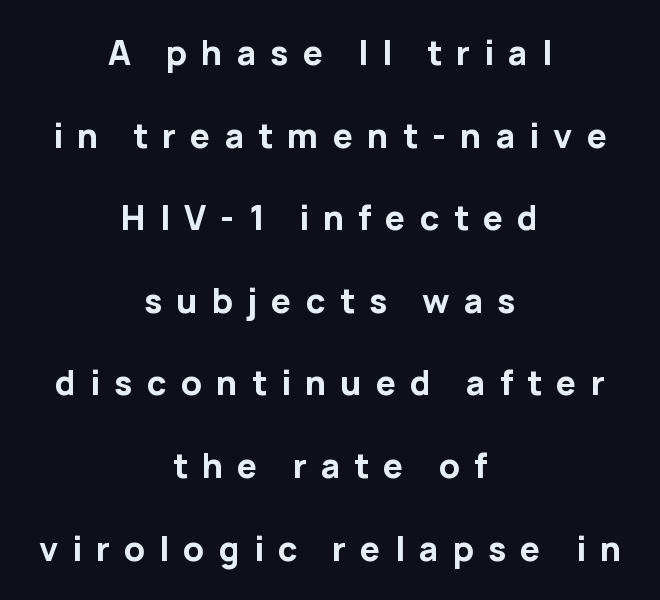
{"serif": "no", "italic": "no", "bold": "yes", "weight": "bold", "width": "normal", "stroke_contrast": "low", "x_height": "medium", "monospaced": "no", "underline": "no", "align": "center", "line_spacing": "loose", "line_spacing_ratio": 2.43, "letter_spacing": "wide", "letter_spacing_em": 0.41, "glyph_px": 34}
